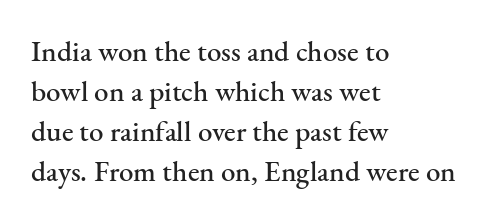
Q: Is the text italic (slanted)? A: No, it is upright.
Q: Is the typeface a serif or a sans-serif typeface? A: Serif.
Q: Is the text underlined? A: No.
Q: How is the paragraph aligned? A: Left-aligned.
Q: Is the spacing between letters normal or unusually wide? A: Normal.
Q: Is the spacing between lines tight, normal or loose? A: Normal.
Q: Width (condensed, normal, or wide)? A: Normal.
Q: Stroke contrast? A: Medium.
Q: x-height? A: Small.
Q: Monospaced? A: No.
